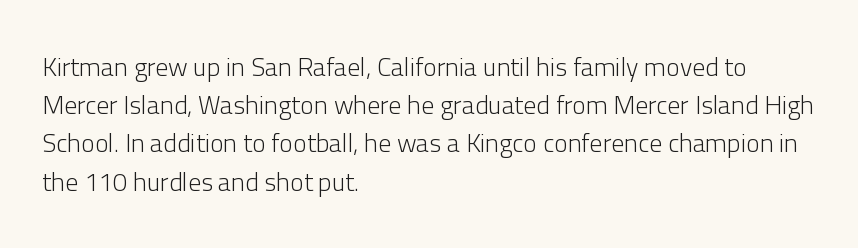
The vertical gap from one line to the next is medium. Quick note: underline off. The characters are drawn with everyday or finer stroke widths. A typesetter would mark this as roman, not italic. Caption: multi-line text, flush left, ragged right.
